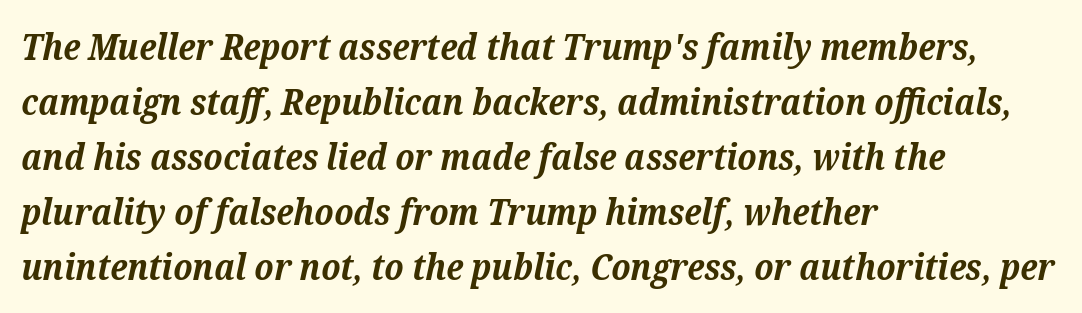
Q: Is the text bold? A: Yes.
Q: Is the text italic (slanted)? A: Yes, it leans right by about 12 degrees.
Q: Is the typeface a serif or a sans-serif typeface? A: Serif.
Q: Is the text underlined? A: No.
Q: How is the paragraph aligned? A: Left-aligned.
Q: Is the spacing between letters normal or unusually wide? A: Normal.
Q: Is the spacing between lines tight, normal or loose? A: Normal.
Q: Width (condensed, normal, or wide)? A: Normal.
Q: Stroke contrast? A: Medium.
Q: x-height? A: Medium.
Q: Monospaced? A: No.
